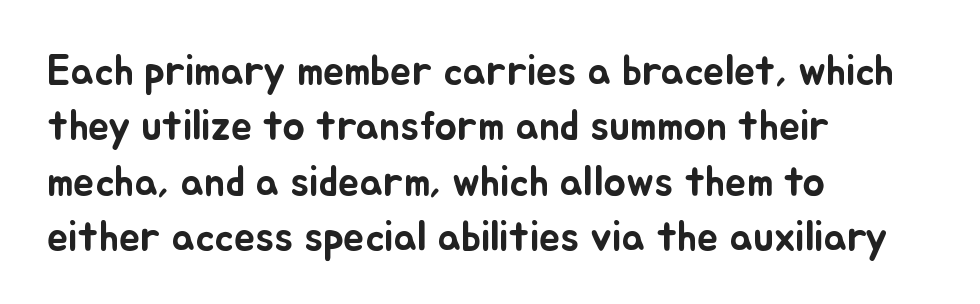
The image shows 42 px text type, upright; set left-aligned, normal line spacing (1.32x), normal letter spacing, not underlined; low stroke contrast and a small x-height.
